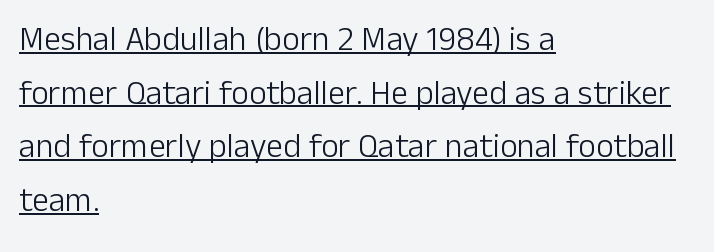
Each word holds together tightly as a unit, with standard inter-letter gaps. Spacing verdict: proportional, widths tailored to each character. Horizontally, the lines are justified to the leading edge only. Each new line begins a customary step beneath the previous one.
